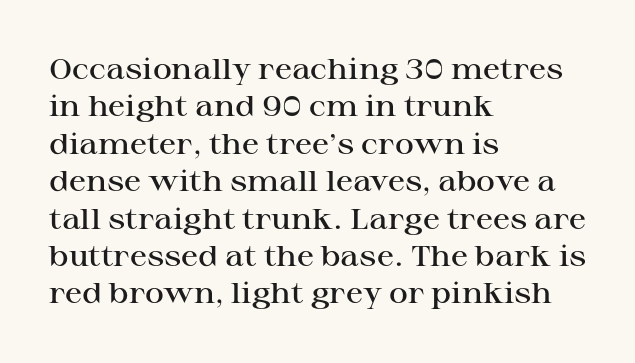
The image shows 29 px semibold, wide serif type, upright; set left-aligned, normal line spacing (1.29x), normal letter spacing, not underlined; high stroke contrast and a medium x-height.
